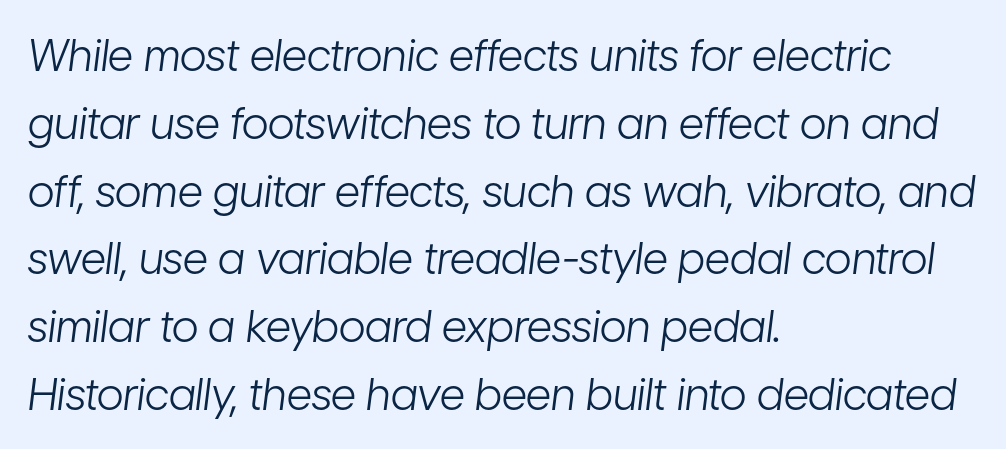
Weight: in the light-to-regular range. Think of a printed novel: that variable character pitch is what you see here. Yep, that's italic — everything's leaning. A student would call this left alignment; a typographer would say flush left, rag right. Each row of text sits above clean, open space. Short note: letters normally spaced.
